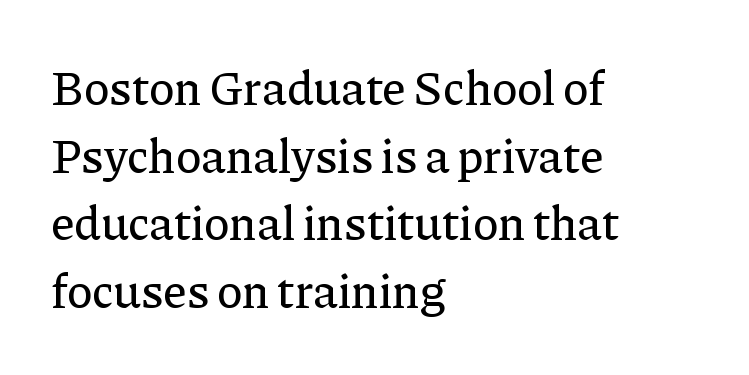
{"serif": "yes", "italic": "no", "width": "normal", "stroke_contrast": "low", "x_height": "medium", "monospaced": "no", "underline": "no", "align": "left", "line_spacing": "normal", "line_spacing_ratio": 1.41, "letter_spacing": "normal", "letter_spacing_em": 0.0, "glyph_px": 48}
